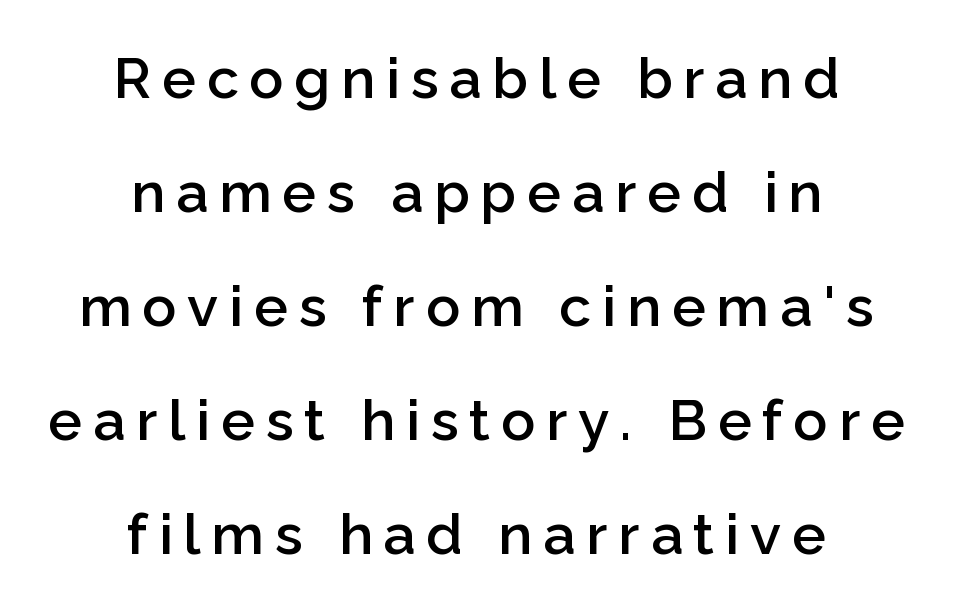
The image shows 57 px semibold sans-serif type, upright; set centered, loose line spacing (2.0x), not underlined; low stroke contrast and a medium x-height.
